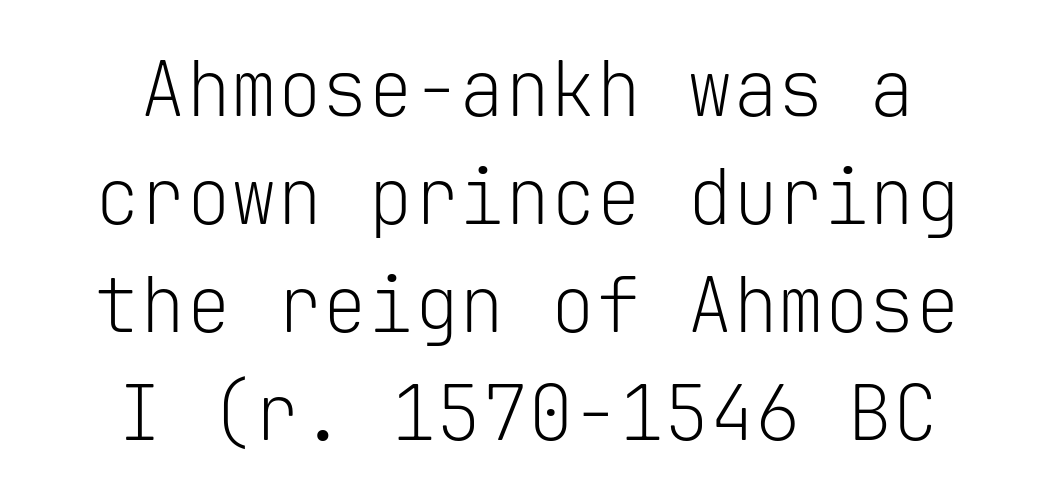
The space beneath each line is pristine and unruled. Stems and bowls with no extra thickness — not bold. Looks like terminal output: every glyph gets an equal slot. You can tell from the bare stems that sans-serif type was used.
